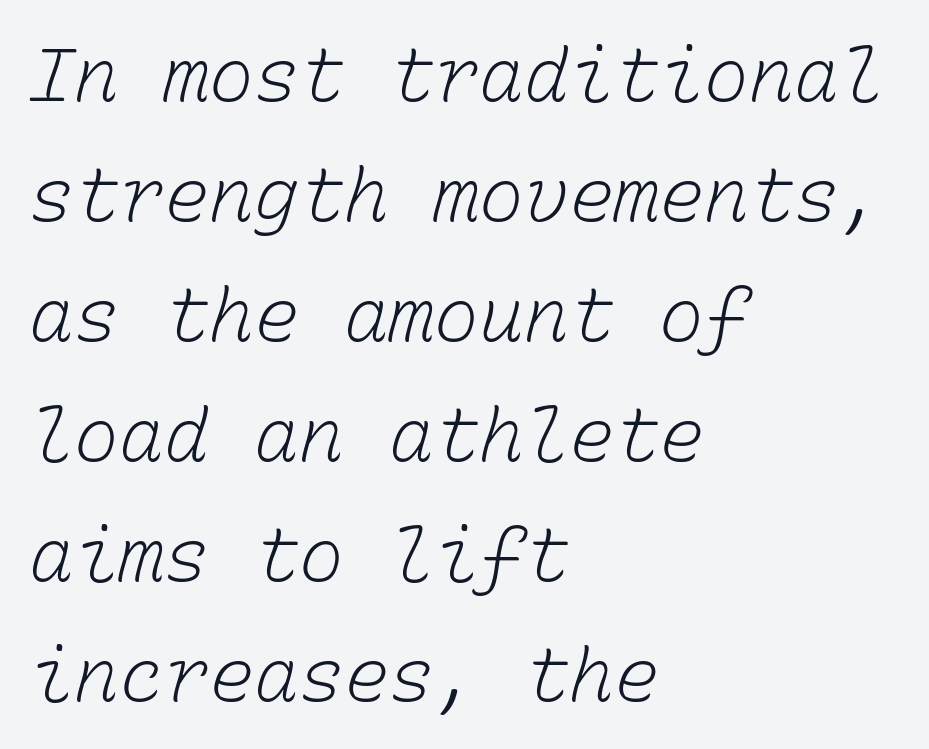
Q: Is the text bold? A: No.
Q: Is the text underlined? A: No.
Q: How is the paragraph aligned? A: Left-aligned.
Q: Is the spacing between letters normal or unusually wide? A: Normal.
Q: Is the spacing between lines tight, normal or loose? A: Normal.
Q: Width (condensed, normal, or wide)? A: Normal.
Q: Stroke contrast? A: Low.
Q: x-height? A: Medium.
Q: Monospaced? A: Yes.
